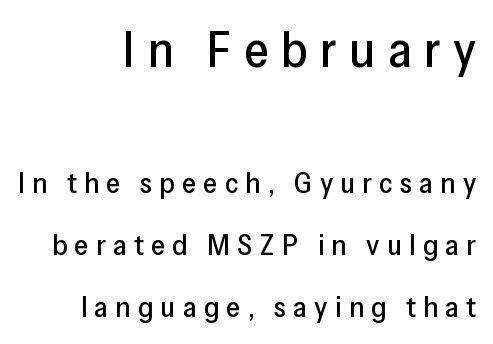
{"serif": "no", "italic": "no", "width": "normal", "stroke_contrast": "low", "x_height": "medium", "monospaced": "no", "underline": "no", "align": "right", "line_spacing": "loose", "line_spacing_ratio": 2.14, "letter_spacing": "wide", "letter_spacing_em": 0.25, "larger_block": "first", "size_ratio": 1.72, "glyph_px": 50}
